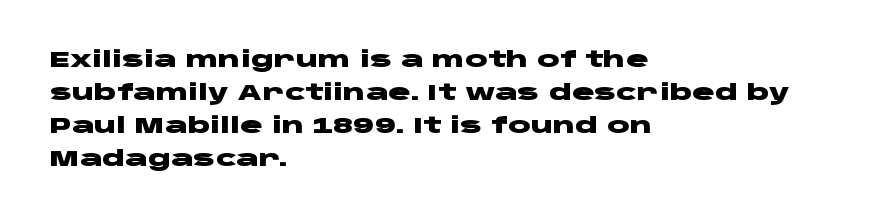
The sample has been set heavy, in full bold. Any mark beneath the type? The region is blank. The ragged edge is on the right, which tells us the setting is flush left. This sample uses plain, unmodified letter spacing. Posture: vertical. Does the leading feel generous? No, just average.
